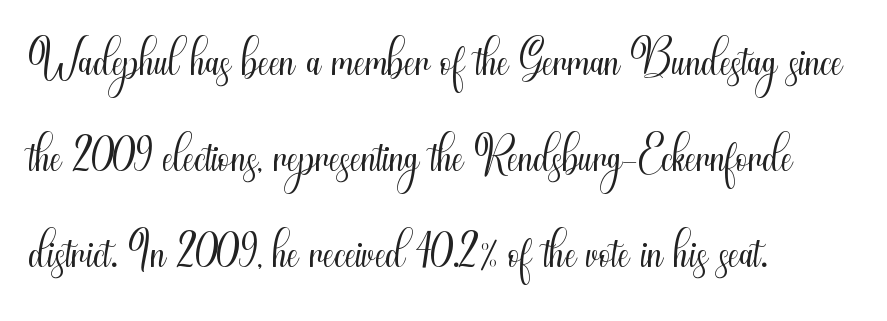
{"serif": "no", "bold": "no", "weight": "light", "width": "condensed", "stroke_contrast": "medium", "x_height": "small", "monospaced": "no", "underline": "no", "align": "left", "line_spacing": "normal", "line_spacing_ratio": 1.37, "letter_spacing": "normal", "letter_spacing_em": 0.0, "glyph_px": 70}
